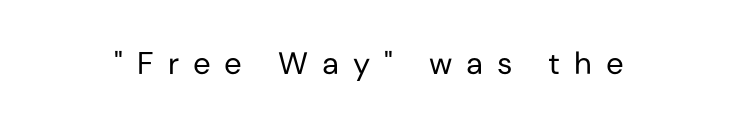
Q: Is the text bold? A: No.
Q: Is the text italic (slanted)? A: No, it is upright.
Q: Is the typeface a serif or a sans-serif typeface? A: Sans-serif.
Q: Is the text underlined? A: No.
Q: Is the spacing between letters normal or unusually wide? A: Unusually wide.
Q: Width (condensed, normal, or wide)? A: Normal.
Q: Stroke contrast? A: Low.
Q: x-height? A: Medium.
Q: Monospaced? A: No.
